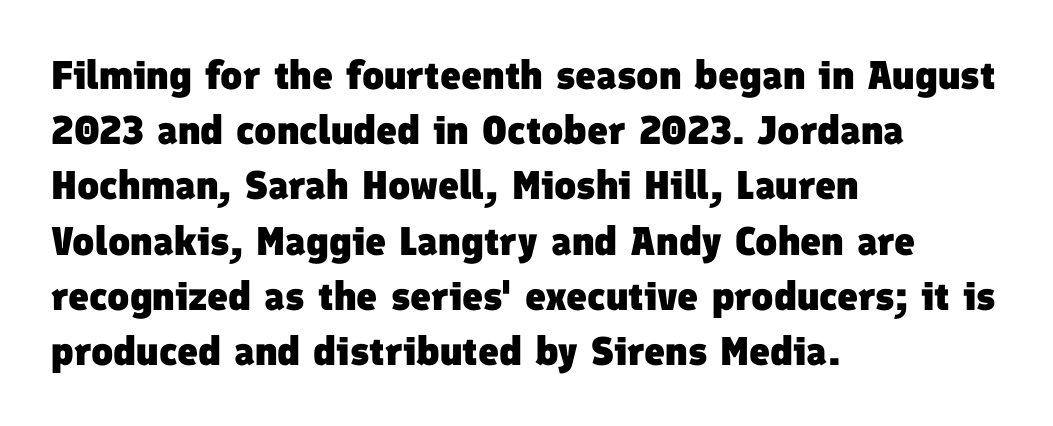
Q: Is the text bold? A: Yes.
Q: Is the typeface a serif or a sans-serif typeface? A: Sans-serif.
Q: Is the text underlined? A: No.
Q: How is the paragraph aligned? A: Left-aligned.
Q: Is the spacing between letters normal or unusually wide? A: Normal.
Q: Is the spacing between lines tight, normal or loose? A: Normal.
Q: Width (condensed, normal, or wide)? A: Normal.
Q: Stroke contrast? A: Low.
Q: x-height? A: Medium.
Q: Monospaced? A: No.
